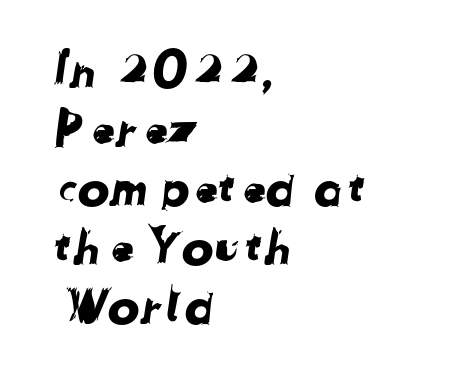
{"serif": "no", "width": "normal", "stroke_contrast": "low", "x_height": "medium", "monospaced": "no", "underline": "no", "align": "left", "line_spacing_ratio": 1.23, "letter_spacing": "normal", "letter_spacing_em": 0.0, "glyph_px": 48}
